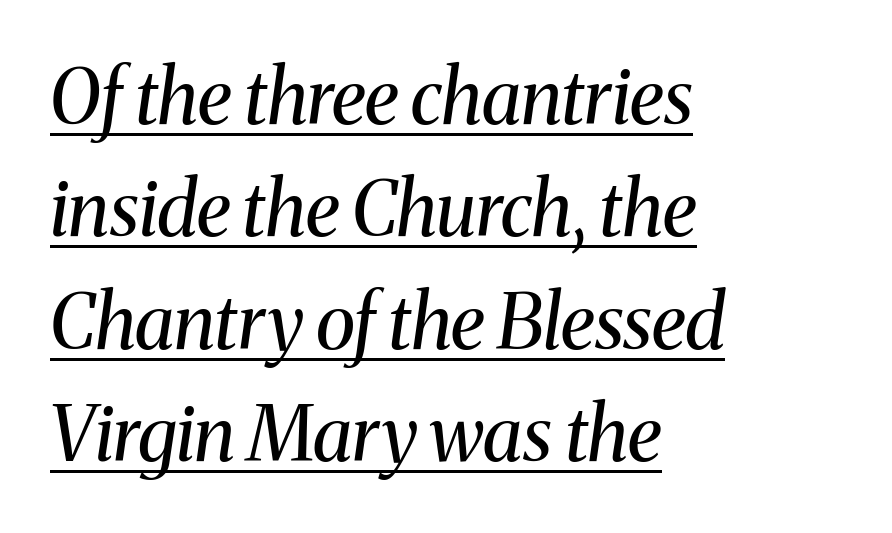
The image shows 75 px regular-weight serif type, italic (leaning right); set left-aligned, normal line spacing (1.5x), normal letter spacing, underlined; medium stroke contrast and a medium x-height.
